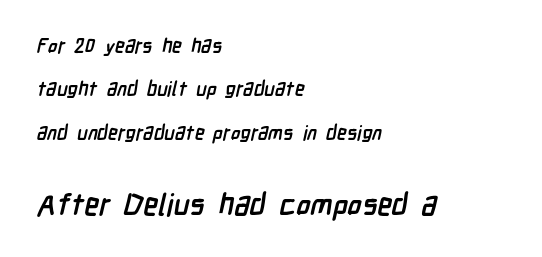
The image shows 30 px semibold, condensed sans-serif type; set left-aligned, loose line spacing (2.17x), normal letter spacing, not underlined; the second (bottom) block is 1.5x larger; low stroke contrast and a medium x-height.
